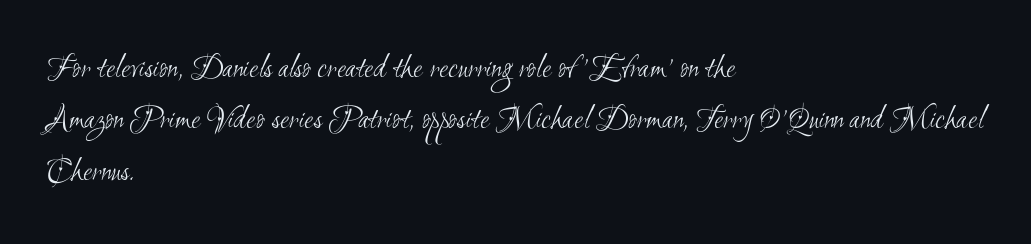
{"serif": "no", "bold": "no", "weight": "light", "width": "condensed", "stroke_contrast": "medium", "x_height": "small", "monospaced": "no", "underline": "no", "align": "left", "line_spacing": "normal", "line_spacing_ratio": 1.56, "letter_spacing": "normal", "letter_spacing_em": 0.0, "glyph_px": 33}
